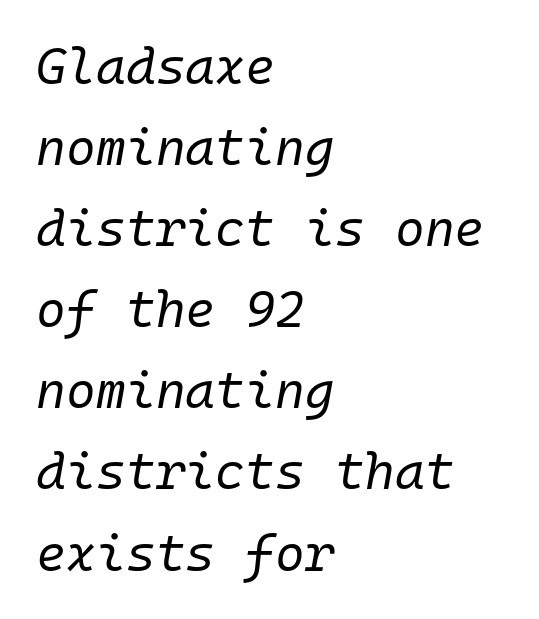
{"italic": "yes", "lean": "right", "slant_degrees": 10, "bold": "no", "weight": "regular", "width": "normal", "stroke_contrast": "low", "x_height": "medium", "monospaced": "yes", "underline": "no", "align": "left", "line_spacing": "normal", "line_spacing_ratio": 1.59, "letter_spacing": "normal", "letter_spacing_em": 0.0, "glyph_px": 51}
